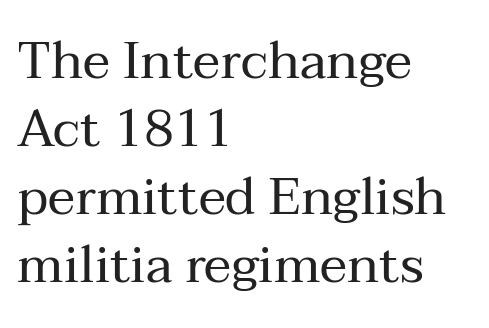
{"serif": "yes", "italic": "no", "bold": "no", "weight": "regular", "width": "normal", "stroke_contrast": "medium", "x_height": "medium", "monospaced": "no", "underline": "no", "align": "left", "line_spacing": "normal", "line_spacing_ratio": 1.31, "letter_spacing": "normal", "letter_spacing_em": 0.0, "glyph_px": 52}
